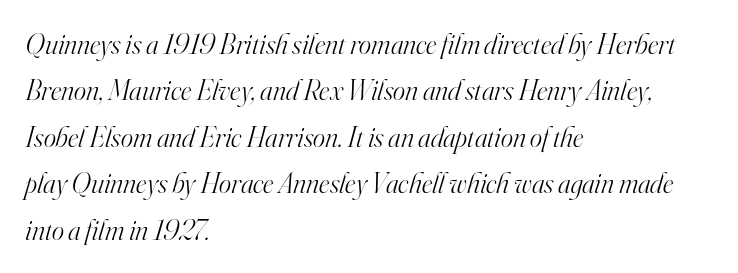
Q: Is the text bold? A: No.
Q: Is the text italic (slanted)? A: Yes, it leans right by about 16 degrees.
Q: Is the typeface a serif or a sans-serif typeface? A: Serif.
Q: Is the text underlined? A: No.
Q: How is the paragraph aligned? A: Left-aligned.
Q: Is the spacing between letters normal or unusually wide? A: Normal.
Q: Is the spacing between lines tight, normal or loose? A: Normal.
Q: Width (condensed, normal, or wide)? A: Normal.
Q: Stroke contrast? A: High.
Q: x-height? A: Small.
Q: Monospaced? A: No.
